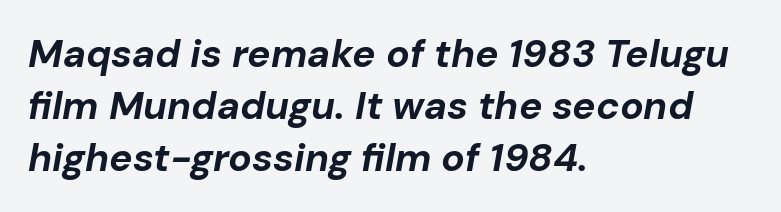
This sample uses plain, unmodified letter spacing. The rendering anchors every line to the left-hand side. Do the characters align in a grid? No, the font is proportional. Characters are canted at an angle relative to the baseline's perpendicular. This block has exactly the height ordinary leading produces.
